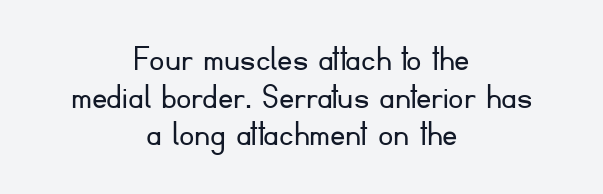
The image shows 38 px light sans-serif type, upright; set centered, tight line spacing (0.99x), normal letter spacing, not underlined; low stroke contrast and a small x-height.
